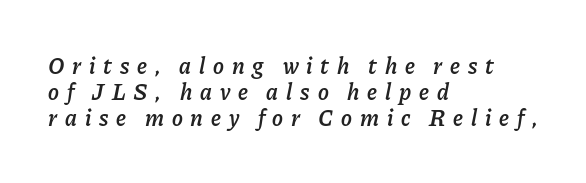
{"italic": "yes", "lean": "right", "slant_degrees": 11, "bold": "semi", "underline": "no", "align": "left", "line_spacing": "tight", "line_spacing_ratio": 1.14, "letter_spacing": "wide", "letter_spacing_em": 0.34, "glyph_px": 23}
